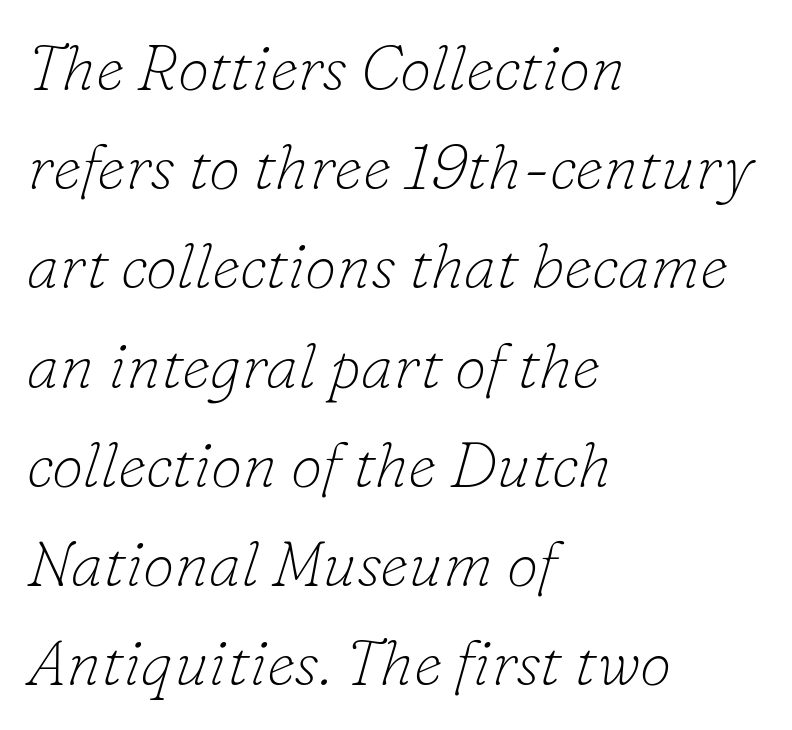
{"serif": "yes", "italic": "yes", "lean": "right", "slant_degrees": 16, "bold": "no", "weight": "thin", "width": "normal", "stroke_contrast": "low", "x_height": "small", "monospaced": "no", "underline": "no", "align": "left", "line_spacing": "normal", "line_spacing_ratio": 1.55, "letter_spacing": "normal", "letter_spacing_em": 0.0, "glyph_px": 64}
